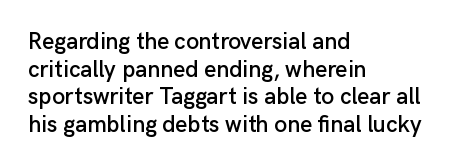
The image shows 23 px text type, upright; set left-aligned, line spacing 1.2x, normal letter spacing, not underlined.
